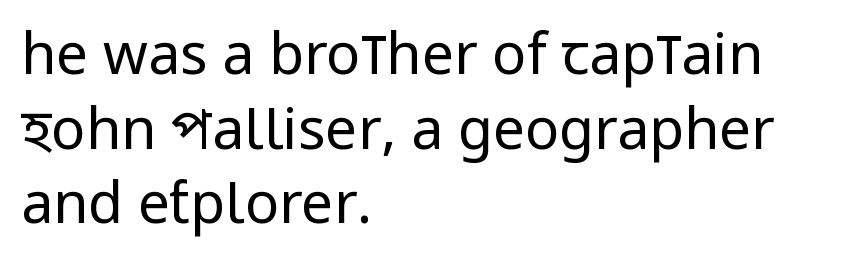
Layout note: lines flush left. The typography opts for an upright posture over an oblique one. Standard letterfit; no display-style spreading of the glyphs. The typeface chosen for these lines omits serifs.
